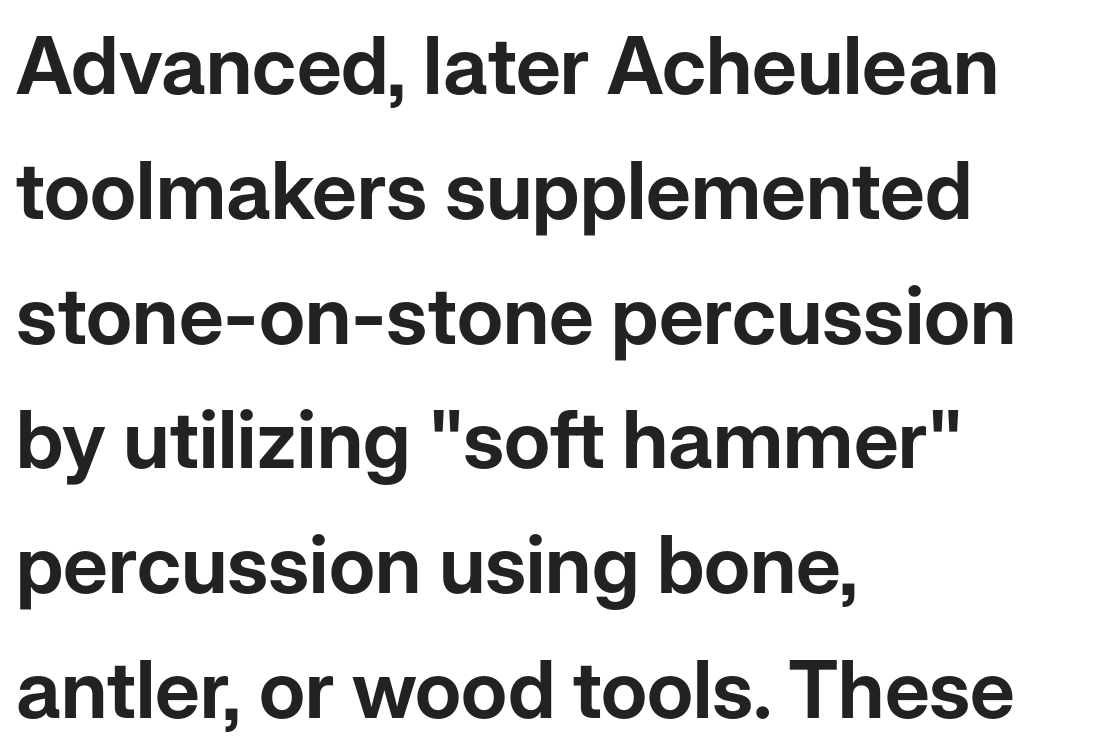
The image shows 80 px sans-serif type, upright; set left-aligned, normal line spacing (1.56x), normal letter spacing, not underlined; low stroke contrast and a medium x-height.
